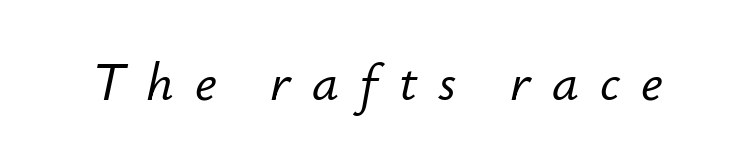
Q: Is the text italic (slanted)? A: Yes, it leans right by about 12 degrees.
Q: Is the text underlined? A: No.
Q: Is the spacing between letters normal or unusually wide? A: Unusually wide.
Q: Width (condensed, normal, or wide)? A: Normal.
Q: Stroke contrast? A: Low.
Q: x-height? A: Small.
Q: Monospaced? A: No.
